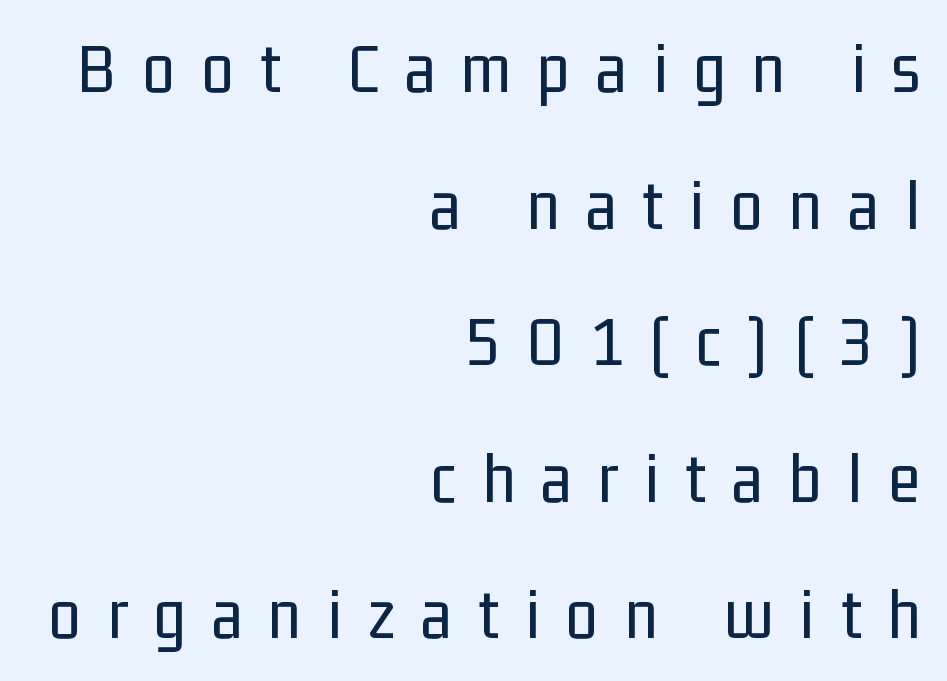
Q: Is the text bold? A: No.
Q: Is the text italic (slanted)? A: No, it is upright.
Q: Is the typeface a serif or a sans-serif typeface? A: Sans-serif.
Q: Is the text underlined? A: No.
Q: How is the paragraph aligned? A: Right-aligned.
Q: Is the spacing between letters normal or unusually wide? A: Unusually wide.
Q: Width (condensed, normal, or wide)? A: Condensed.
Q: Stroke contrast? A: Low.
Q: x-height? A: Medium.
Q: Monospaced? A: No.
